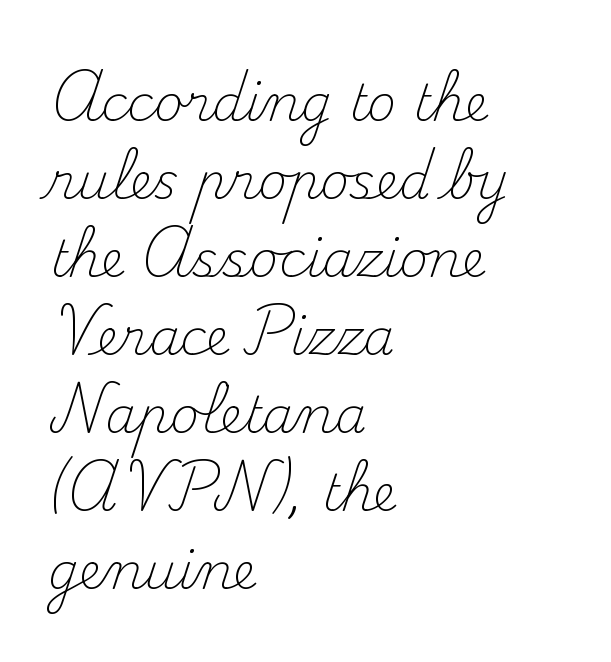
Is this a fixed-width face? No — the glyphs have proportional, varying widths. No heavy texture on the line: the type isn't bold. The letterforms sit shoulder to shoulder at normal distance. A bare baseline throughout the passage.
